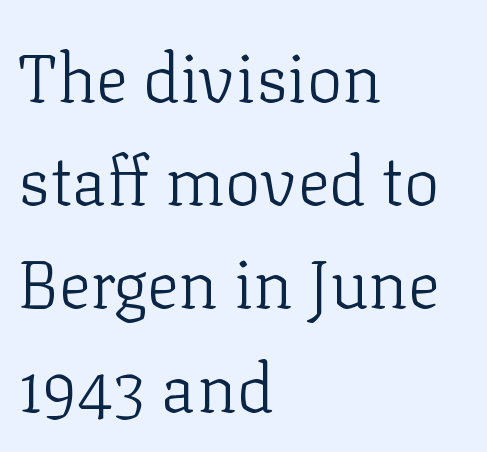
The image shows 67 px light serif type, upright; set left-aligned, normal line spacing (1.54x), normal letter spacing, not underlined; low stroke contrast and a medium x-height.
